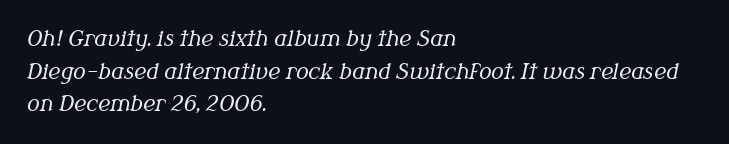
The image shows 21 px text type, italic (leaning right); set left-aligned, normal line spacing (1.55x), normal letter spacing, not underlined.
